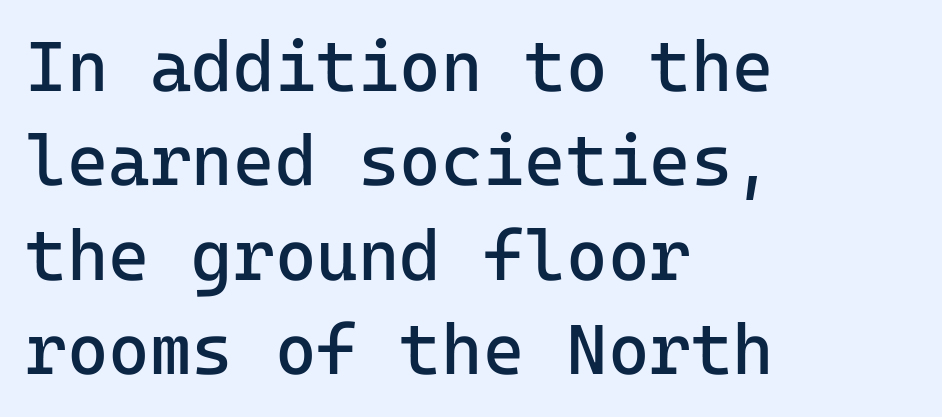
Bold? No — there's no thickening of the strokes. Each line starts at the same left margin while the right side varies. The line-height multiplier appears to be the usual default. Each letter's strokes conclude bluntly, with no projecting serifs. You could count columns in this text — the font is strictly monospaced.
